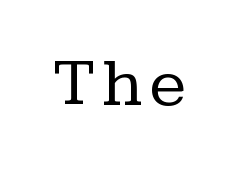
{"serif": "yes", "italic": "no", "bold": "no", "weight": "regular", "width": "normal", "stroke_contrast": "low", "x_height": "medium", "monospaced": "no", "underline": "no", "glyph_px": 69}
